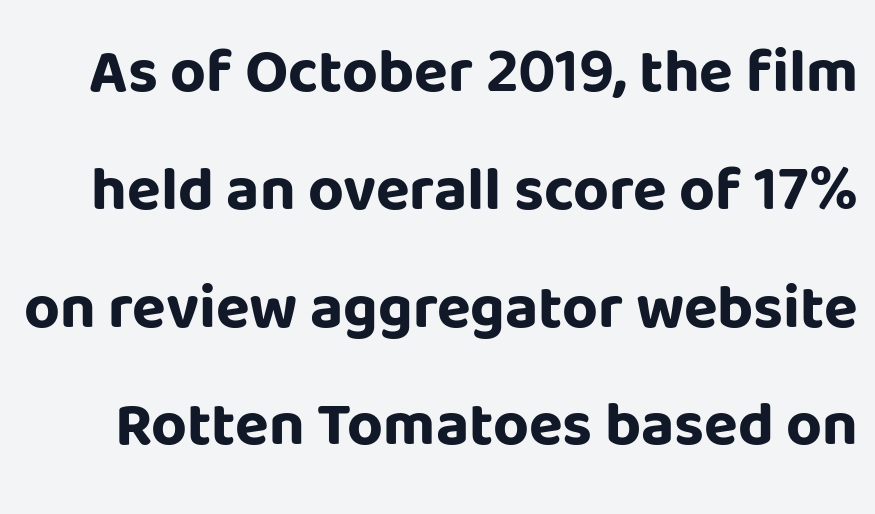
{"serif": "no", "italic": "no", "bold": "yes", "weight": "bold", "width": "normal", "stroke_contrast": "low", "x_height": "large", "monospaced": "no", "underline": "no", "line_spacing": "loose", "line_spacing_ratio": 1.9, "letter_spacing": "normal", "letter_spacing_em": 0.0, "glyph_px": 62}
